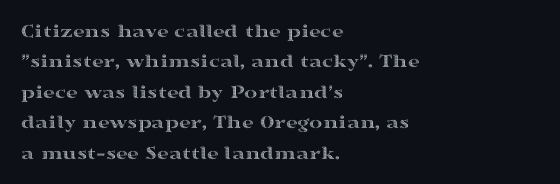
The image shows 20 px text type, upright; set left-aligned, normal line spacing (1.52x), normal letter spacing, not underlined.
